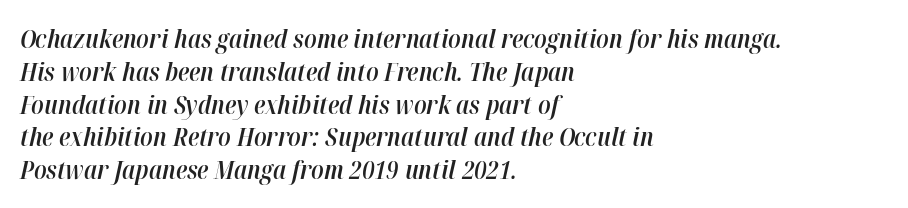
The image shows 26 px text type, italic (leaning right); set left-aligned, normal line spacing (1.26x), normal letter spacing, not underlined.
